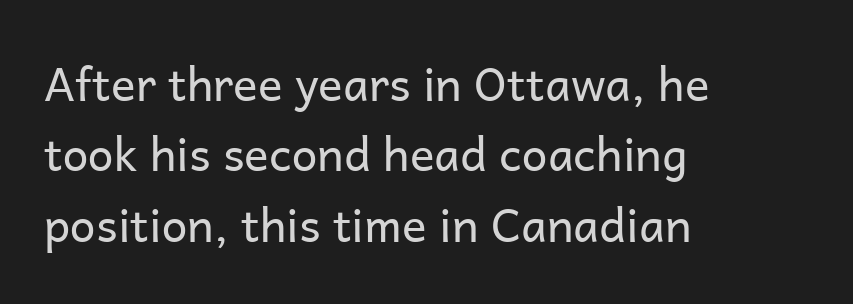
The image shows 46 px regular-weight sans-serif type, upright; set left-aligned, normal line spacing (1.53x), normal letter spacing, not underlined; low stroke contrast and a medium x-height.
